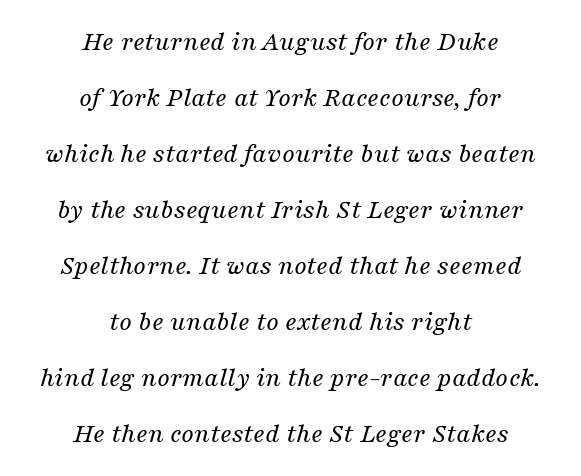
Q: Is the text bold? A: No.
Q: Is the text italic (slanted)? A: Yes, it leans right by about 16 degrees.
Q: Is the typeface a serif or a sans-serif typeface? A: Serif.
Q: Is the text underlined? A: No.
Q: How is the paragraph aligned? A: Centered.
Q: Is the spacing between letters normal or unusually wide? A: Normal.
Q: Is the spacing between lines tight, normal or loose? A: Loose.
Q: Width (condensed, normal, or wide)? A: Normal.
Q: Stroke contrast? A: Medium.
Q: x-height? A: Medium.
Q: Monospaced? A: No.
